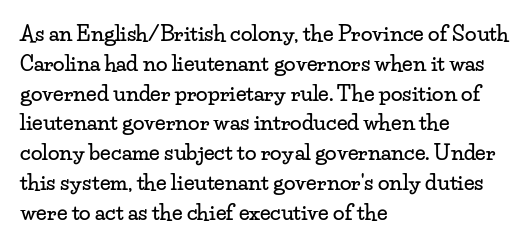
Q: Is the text italic (slanted)? A: No, it is upright.
Q: Is the text underlined? A: No.
Q: How is the paragraph aligned? A: Left-aligned.
Q: Is the spacing between letters normal or unusually wide? A: Normal.
Q: Is the spacing between lines tight, normal or loose? A: Normal.
